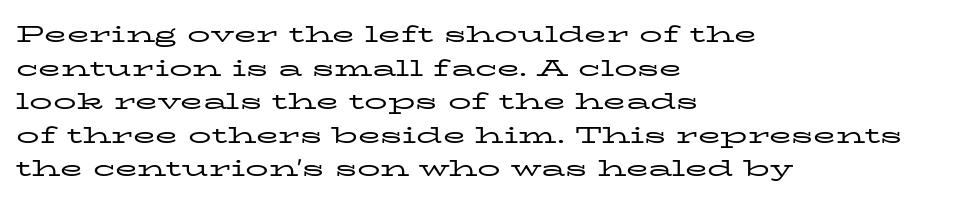
What stands out about the letter spacing? Nothing — it is the standard amount. Type without underlining. You can tell it's not italic because the verticals are truly vertical. Is there much room between lines? A standard amount, neither cramped nor airy.
